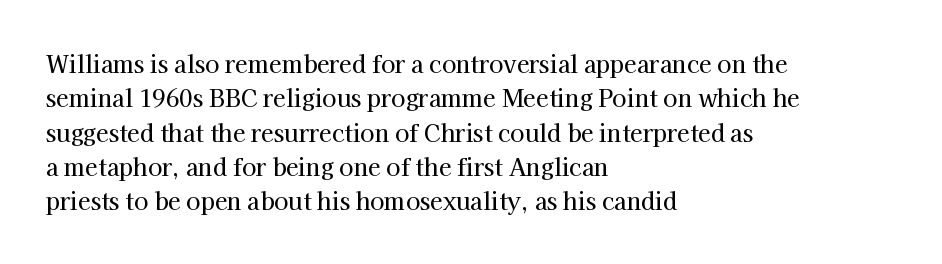
{"italic": "no", "underline": "no", "align": "left", "line_spacing": "normal", "line_spacing_ratio": 1.49, "letter_spacing": "normal", "letter_spacing_em": 0.0, "glyph_px": 23}
